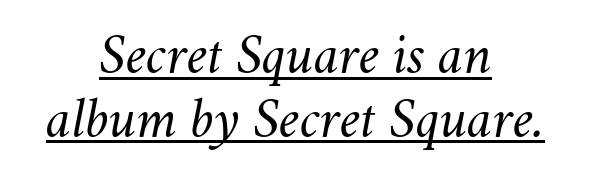
{"italic": "yes", "lean": "right", "slant_degrees": 11, "bold": "no", "weight": "regular", "width": "normal", "stroke_contrast": "medium", "x_height": "small", "monospaced": "no", "underline": "yes", "align": "center", "line_spacing": "tight", "line_spacing_ratio": 1.14, "letter_spacing": "normal", "letter_spacing_em": 0.0, "glyph_px": 56}
